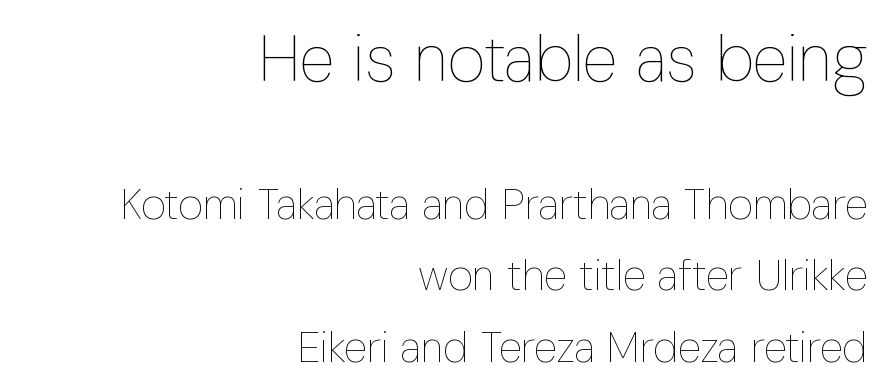
The image shows 65 px thin, condensed type, upright; set right-aligned, normal line spacing (1.66x), normal letter spacing, not underlined; the first (top) block is 1.51x larger; low stroke contrast and a medium x-height.
